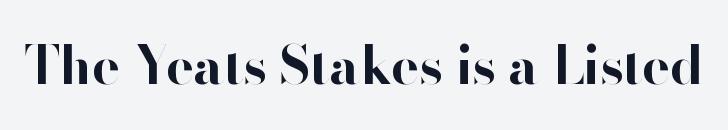
Q: Is the text bold? A: Yes.
Q: Is the text italic (slanted)? A: No, it is upright.
Q: Is the typeface a serif or a sans-serif typeface? A: Sans-serif.
Q: Is the text underlined? A: No.
Q: Is the spacing between letters normal or unusually wide? A: Normal.
Q: Width (condensed, normal, or wide)? A: Normal.
Q: Stroke contrast? A: High.
Q: x-height? A: Small.
Q: Monospaced? A: No.
